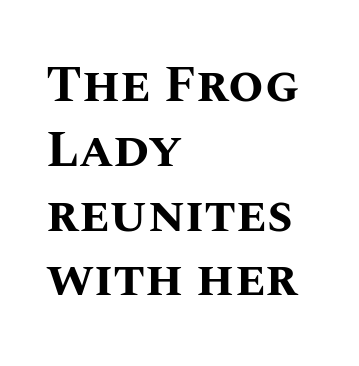
What stands out about the letter spacing? Nothing — it is the standard amount. The line-height multiplier appears to be the usual default. Note the varied advance widths — an 'i' is clearly narrower than an 'm'. Set as a true bold cut, around the 700 mark. Nobody drew a line under any word here.
